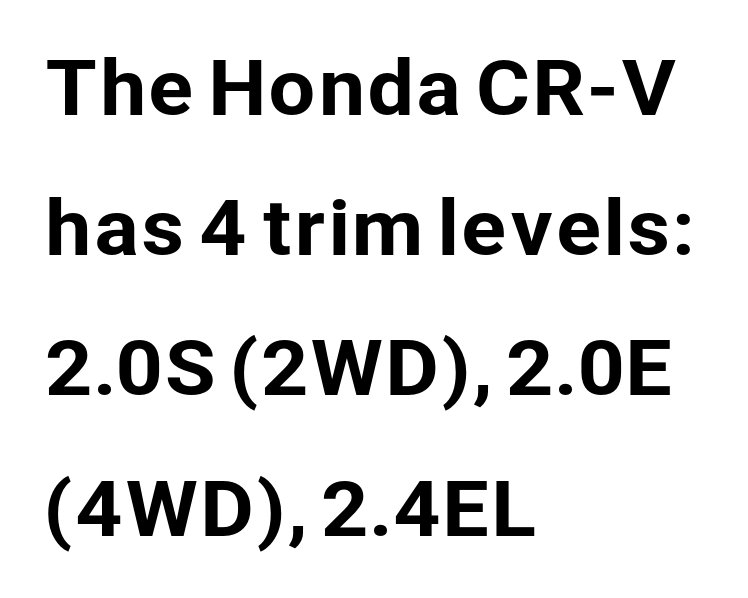
{"serif": "no", "italic": "no", "width": "normal", "stroke_contrast": "low", "x_height": "medium", "monospaced": "no", "underline": "no", "align": "left", "line_spacing_ratio": 1.87, "letter_spacing": "normal", "letter_spacing_em": 0.0, "glyph_px": 75}
